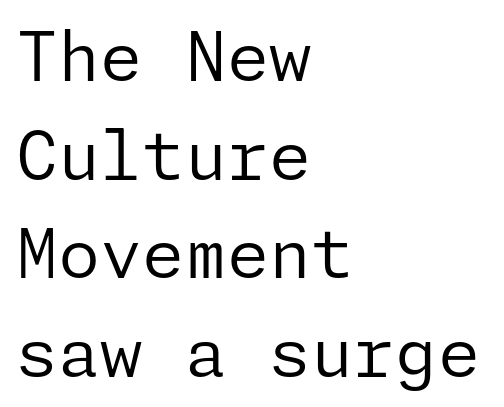
The image shows 68 px regular-weight sans-serif type, upright; set left-aligned, normal line spacing (1.45x), normal letter spacing, not underlined; low stroke contrast and a medium x-height.
